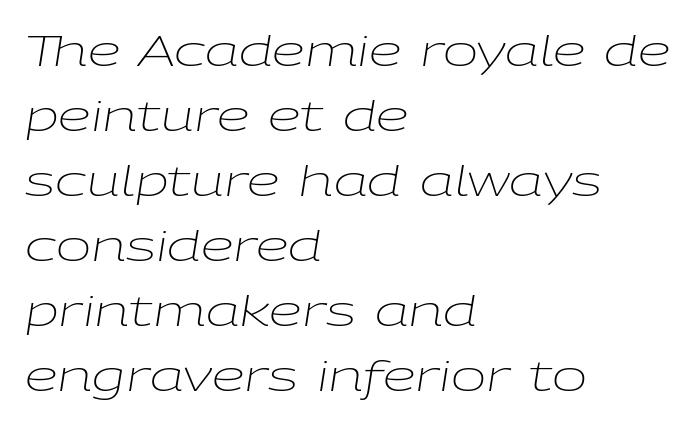
Q: Is the text bold? A: No.
Q: Is the text italic (slanted)? A: Yes, it leans right by about 9 degrees.
Q: Is the text underlined? A: No.
Q: How is the paragraph aligned? A: Left-aligned.
Q: Is the spacing between letters normal or unusually wide? A: Normal.
Q: Is the spacing between lines tight, normal or loose? A: Normal.
Q: Width (condensed, normal, or wide)? A: Wide.
Q: Stroke contrast? A: Low.
Q: x-height? A: Medium.
Q: Monospaced? A: No.
